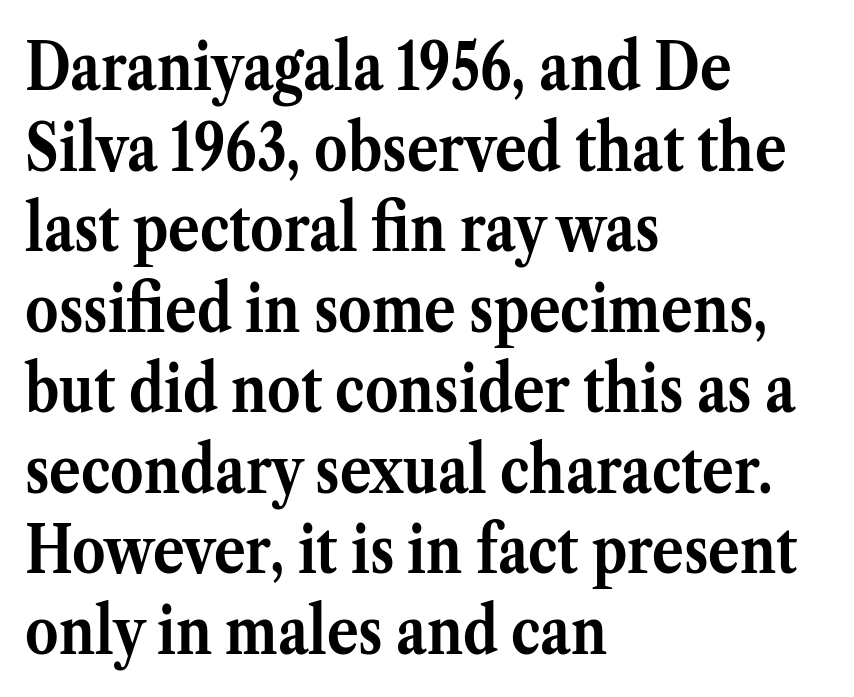
The image shows 66 px semibold serif type, upright; set left-aligned, line spacing 1.22x, normal letter spacing, not underlined; medium stroke contrast and a medium x-height.
